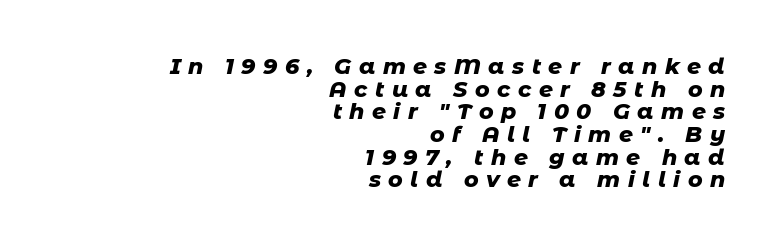
Compared with typical paragraphs, the rows here are closer together. Descenders are the only things crossing below the line. All the whitespace from short lines collects on the left. The passage shown leans; its letterforms are oblique. Display-style spreading of the glyphs; the letterfit is very open. The strokes are fattened all the way to bold.
